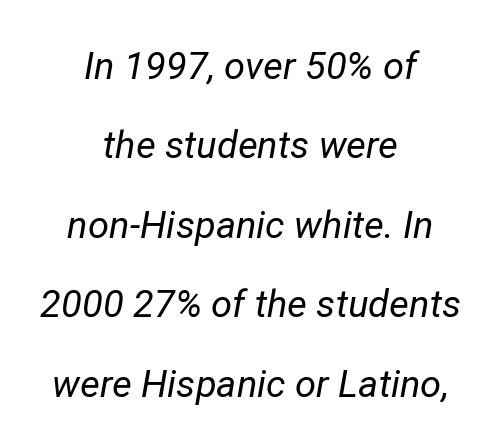
The image shows 38 px regular-weight type, italic (leaning right); set centered, loose line spacing (2.09x), normal letter spacing, not underlined; low stroke contrast and a medium x-height.
